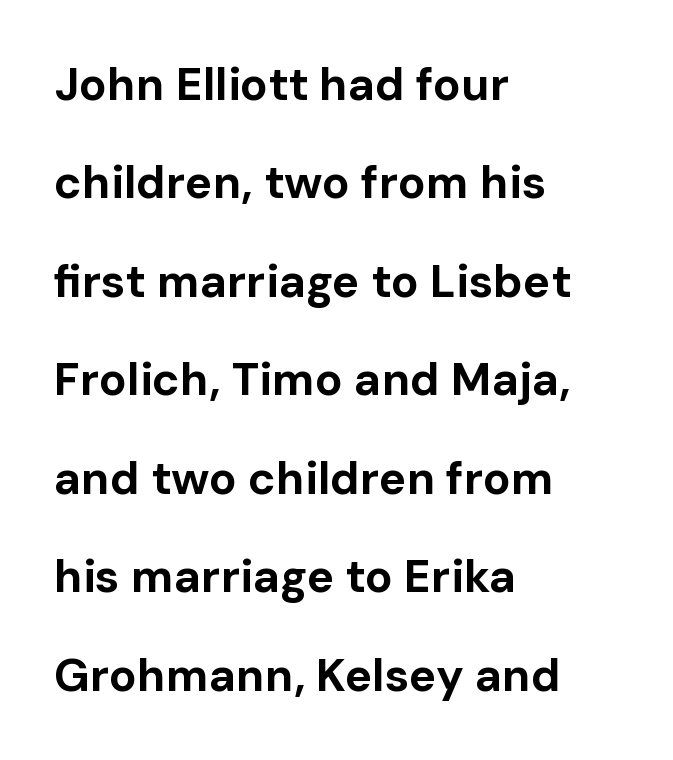
The image shows 46 px bold sans-serif type, upright; set left-aligned, loose line spacing (2.14x), normal letter spacing, not underlined; low stroke contrast and a medium x-height.
